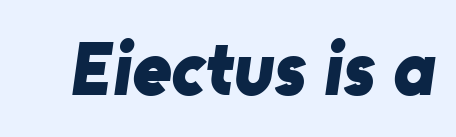
The image shows 75 px bold sans-serif type; set normal letter spacing, not underlined; low stroke contrast and a medium x-height.
